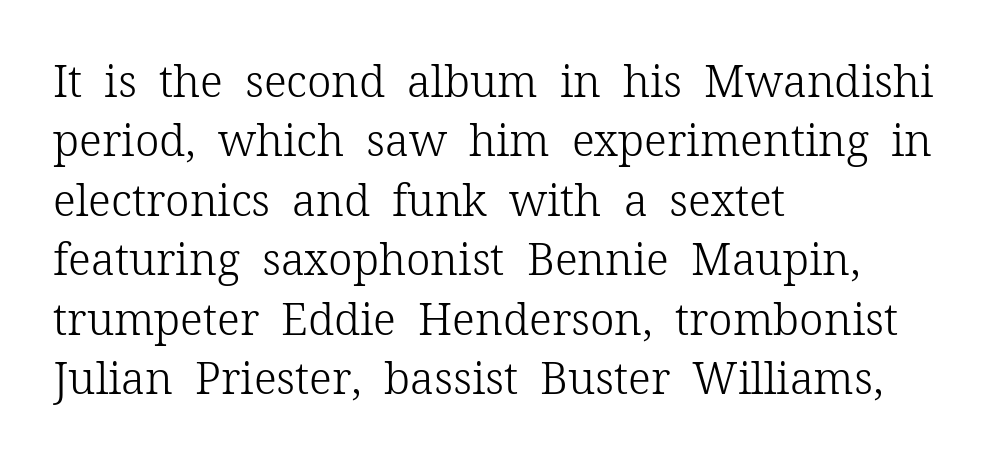
{"serif": "yes", "italic": "no", "bold": "no", "weight": "light", "width": "normal", "stroke_contrast": "low", "x_height": "medium", "monospaced": "no", "underline": "no", "align": "left", "line_spacing": "normal", "line_spacing_ratio": 1.35, "letter_spacing": "normal", "letter_spacing_em": 0.0, "glyph_px": 44}
